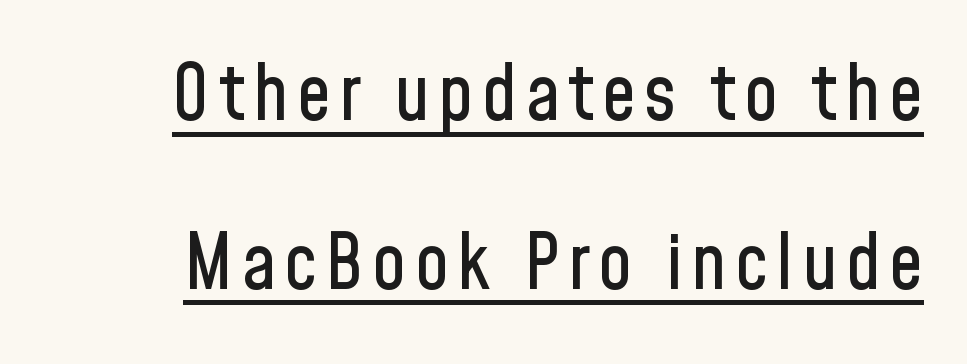
Q: Is the text italic (slanted)? A: No, it is upright.
Q: Is the typeface a serif or a sans-serif typeface? A: Sans-serif.
Q: Is the text underlined? A: Yes.
Q: Is the spacing between lines tight, normal or loose? A: Loose.
Q: Width (condensed, normal, or wide)? A: Condensed.
Q: Stroke contrast? A: Low.
Q: x-height? A: Medium.
Q: Monospaced? A: No.
